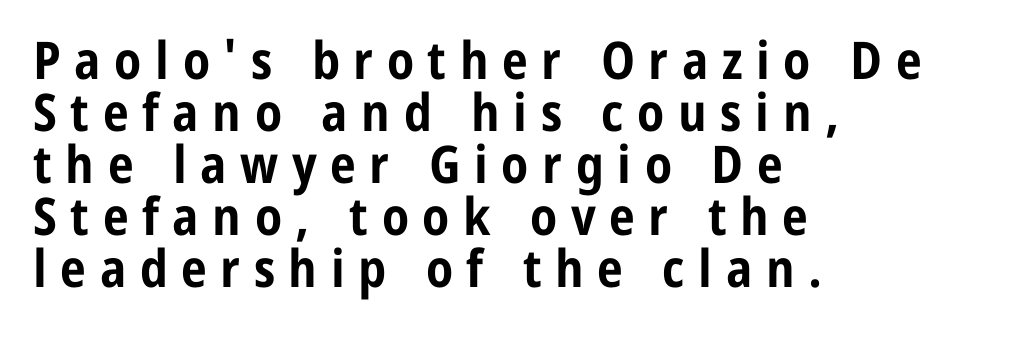
The image shows 52 px bold, condensed sans-serif type, upright; set left-aligned, tight line spacing (1.0x), unusually wide letter spacing (+0.26 em), not underlined; low stroke contrast and a medium x-height.
